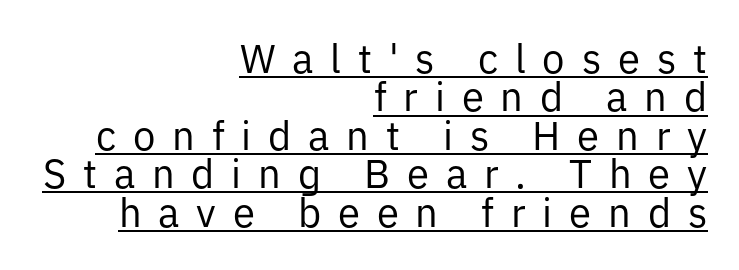
Letters have the restrained weight of plain body copy at most. Check the space under the baseline: a stroke is drawn there. Regarding leading, the lines here are crowded together. Character widths vary here, with narrow letters taking less room than wide ones. These lines are composed in type without serifs. Caption: expanded tracking, letters set apart.
